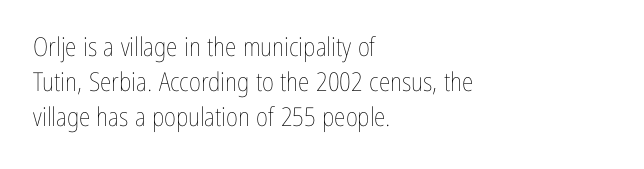
{"italic": "no", "bold": "no", "underline": "no", "align": "left", "line_spacing": "normal", "line_spacing_ratio": 1.34, "letter_spacing": "normal", "letter_spacing_em": 0.0, "glyph_px": 26}
